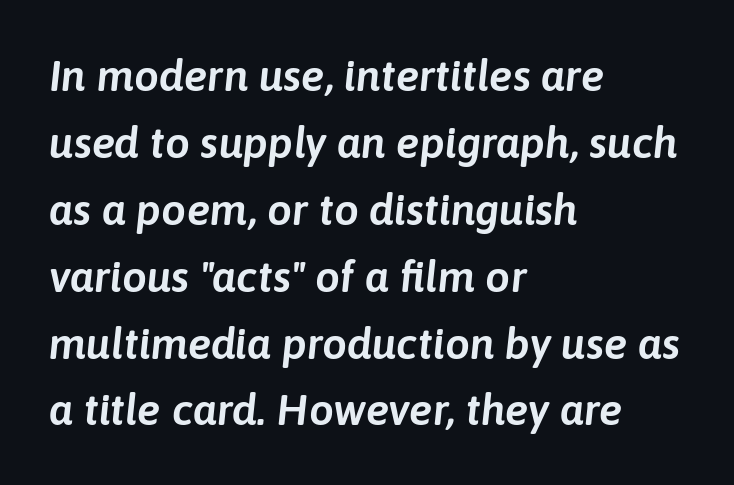
The lettering tilts uniformly, giving the passage an italic look. The ragged edge is on the right, which tells us the setting is flush left. Proportional: the letters do not fall into vertical columns. The face used here is rendered with its standard letterfit. Compared with typical paragraphs, the rows here are spaced about the same. Words float on clear page, feet unadorned.
